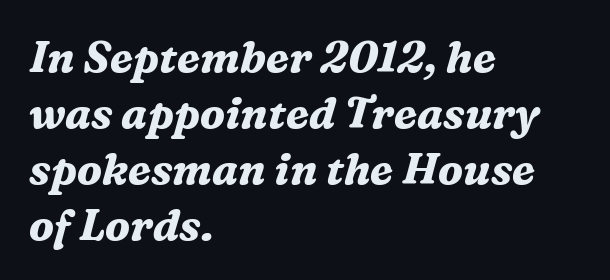
A typesetter would call this leading conventional body-copy spacing. The space beneath each line is pristine and unruled. The rendering uses natural spacing where letterforms have individual widths. The letters sit at their default tracking, neither squeezed nor spread. Unlike a clean sans, this face finishes its strokes with serifs. In CSS terms this would be text-align: left.
